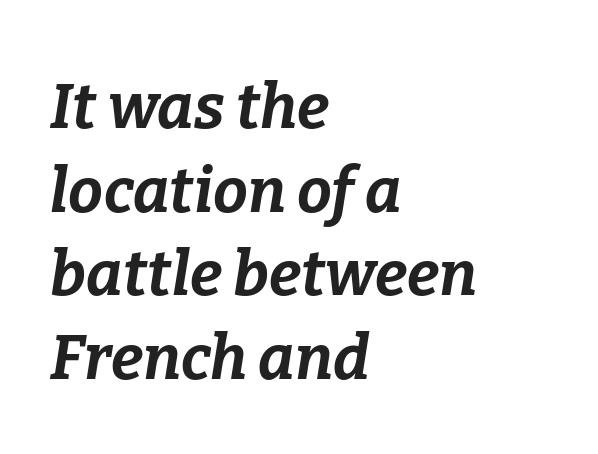
Q: Is the text bold? A: Yes.
Q: Is the text italic (slanted)? A: Yes, it leans right by about 9 degrees.
Q: Is the text underlined? A: No.
Q: How is the paragraph aligned? A: Left-aligned.
Q: Is the spacing between letters normal or unusually wide? A: Normal.
Q: Is the spacing between lines tight, normal or loose? A: Normal.
Q: Width (condensed, normal, or wide)? A: Normal.
Q: Stroke contrast? A: Low.
Q: x-height? A: Medium.
Q: Monospaced? A: No.
